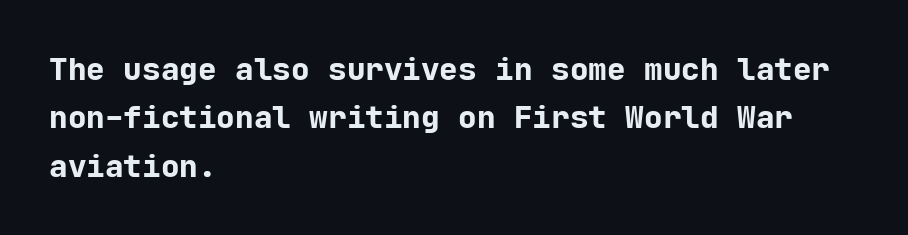
Leading: standard. Short and long lines alike share a common starting point at left. Typographic density is high because the face is bold. Unmarked baselines from the first word to the last. Type style note: lacks serifs. Posture: upright roman.
